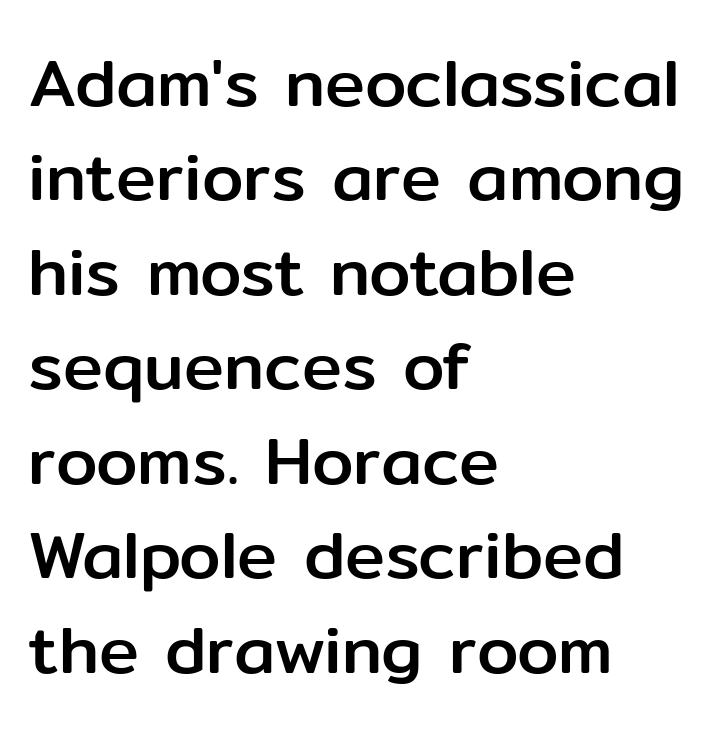
The image shows 67 px sans-serif type, upright; set left-aligned, normal line spacing (1.41x), normal letter spacing, not underlined; low stroke contrast and a medium x-height.
